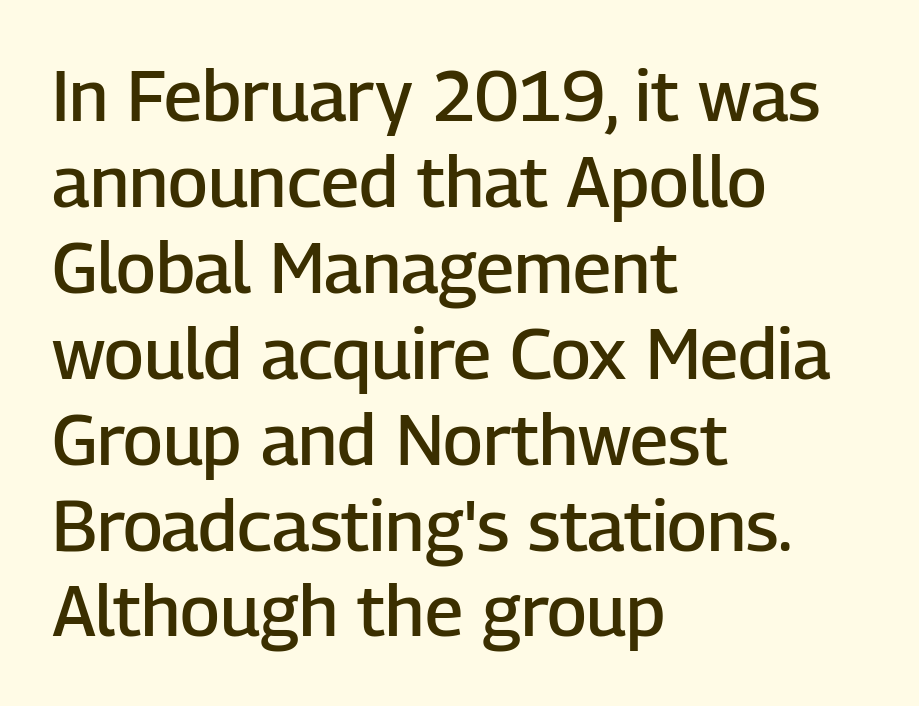
Caption: multi-line text, flush left, ragged right. Looks like regular typesetting: each glyph gets only the width it needs. The zone under the glyphs is completely vacant. The tracking reads as untouched default to a designer's eye. A roman cut, with each character standing at attention.
